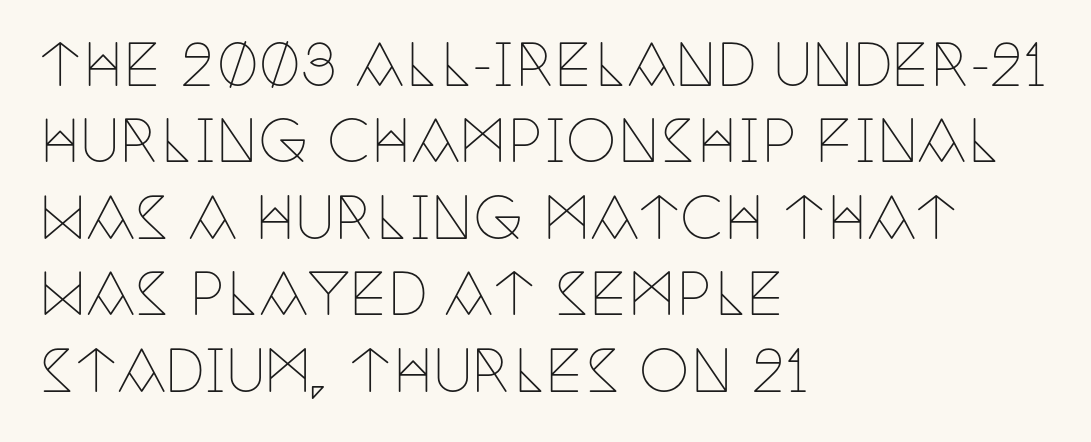
{"serif": "yes", "italic": "no", "bold": "no", "weight": "thin", "width": "condensed", "stroke_contrast": "low", "x_height": "large", "monospaced": "no", "underline": "no", "align": "left", "line_spacing": "normal", "line_spacing_ratio": 1.34, "letter_spacing": "normal", "letter_spacing_em": 0.0, "glyph_px": 57}
